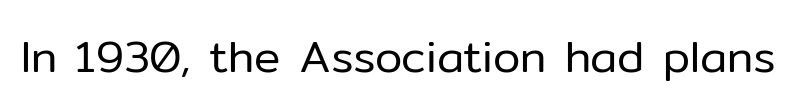
{"serif": "no", "italic": "no", "bold": "no", "weight": "regular", "width": "normal", "stroke_contrast": "low", "x_height": "medium", "monospaced": "no", "underline": "no", "letter_spacing": "normal", "letter_spacing_em": 0.0, "glyph_px": 44}
